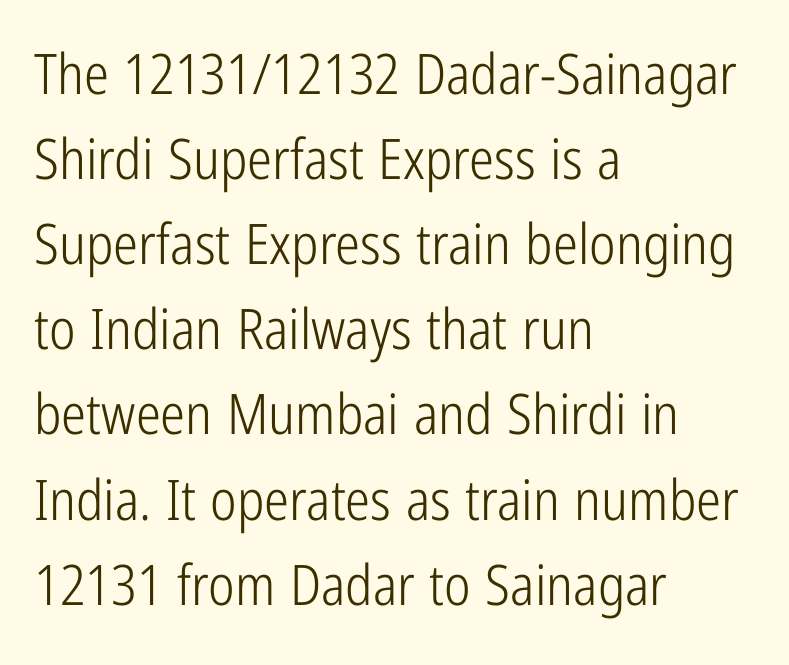
The rendering uses natural spacing where letterforms have individual widths. Only glyphs here, with clear space below each row. Horizontal alignment here is leftward, the default for most running prose. The specimen reads as upright at a glance. Observe the ordinary spacing: letters are neighbours, not strangers. No feet cap the strokes, marking this as sans-serif type.
